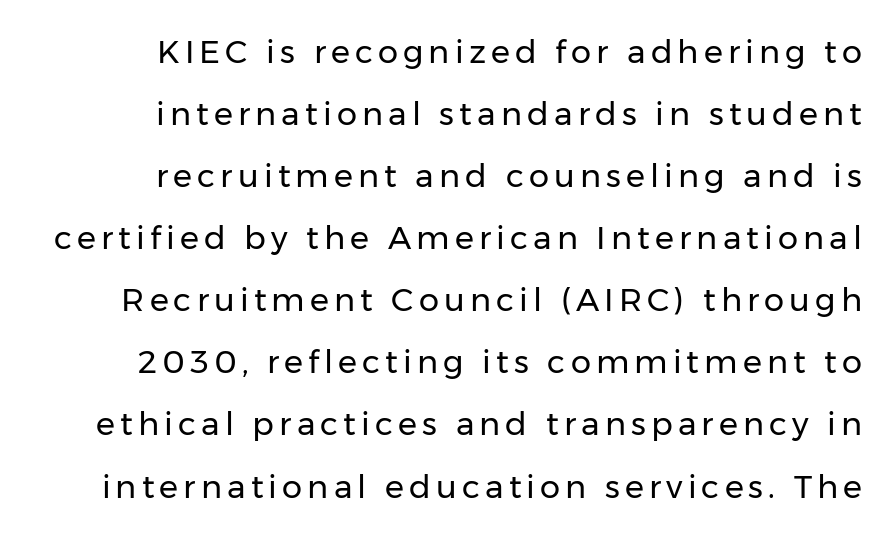
Q: Is the text bold? A: No.
Q: Is the text italic (slanted)? A: No, it is upright.
Q: Is the typeface a serif or a sans-serif typeface? A: Sans-serif.
Q: Is the text underlined? A: No.
Q: Is the spacing between lines tight, normal or loose? A: Loose.
Q: Width (condensed, normal, or wide)? A: Normal.
Q: Stroke contrast? A: Low.
Q: x-height? A: Medium.
Q: Monospaced? A: No.
